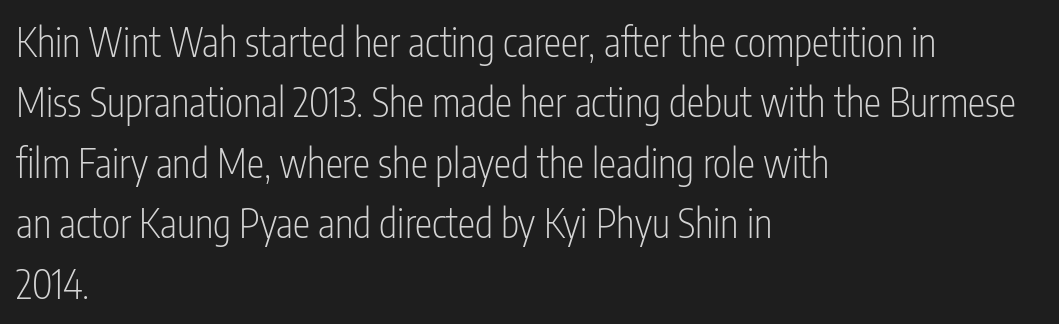
Q: Is the text bold? A: No.
Q: Is the text italic (slanted)? A: No, it is upright.
Q: Is the typeface a serif or a sans-serif typeface? A: Sans-serif.
Q: Is the text underlined? A: No.
Q: How is the paragraph aligned? A: Left-aligned.
Q: Is the spacing between letters normal or unusually wide? A: Normal.
Q: Is the spacing between lines tight, normal or loose? A: Normal.
Q: Width (condensed, normal, or wide)? A: Condensed.
Q: Stroke contrast? A: Low.
Q: x-height? A: Medium.
Q: Monospaced? A: No.
